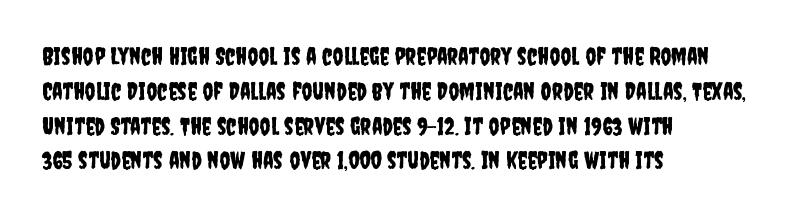
Q: Is the text italic (slanted)? A: No, it is upright.
Q: Is the text underlined? A: No.
Q: How is the paragraph aligned? A: Left-aligned.
Q: Is the spacing between letters normal or unusually wide? A: Normal.
Q: Is the spacing between lines tight, normal or loose? A: Normal.
